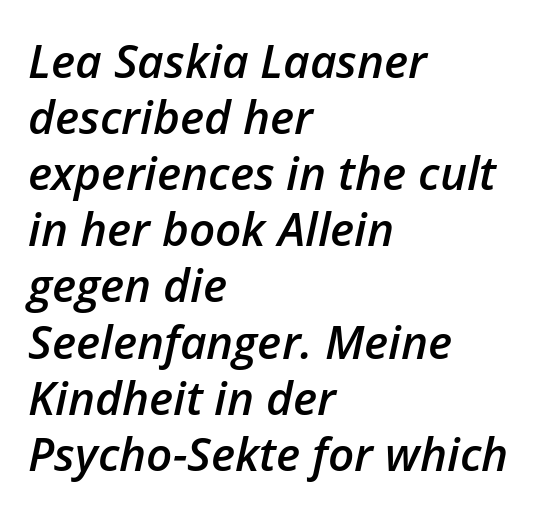
{"italic": "yes", "lean": "right", "slant_degrees": 12, "bold": "semi", "weight": "semibold", "width": "normal", "stroke_contrast": "low", "x_height": "medium", "monospaced": "no", "underline": "no", "align": "left", "line_spacing_ratio": 1.22, "letter_spacing": "normal", "letter_spacing_em": 0.0, "glyph_px": 46}
